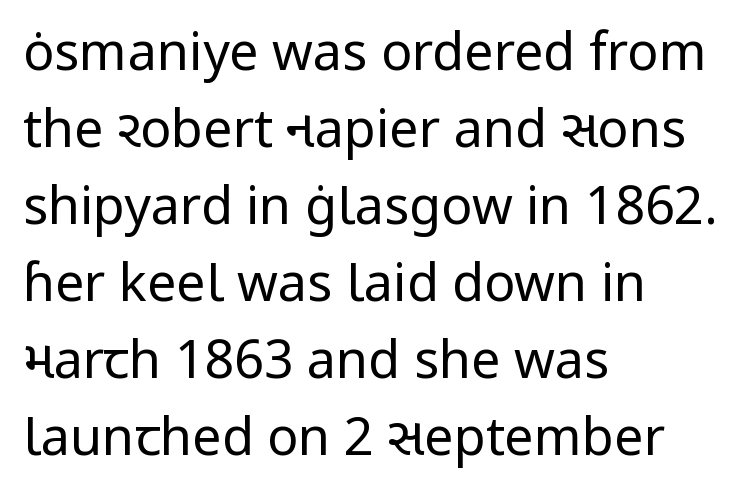
{"serif": "no", "italic": "no", "bold": "no", "weight": "regular", "width": "normal", "stroke_contrast": "low", "x_height": "medium", "monospaced": "no", "underline": "no", "align": "left", "line_spacing": "normal", "line_spacing_ratio": 1.48, "letter_spacing": "normal", "letter_spacing_em": 0.0, "glyph_px": 52}
